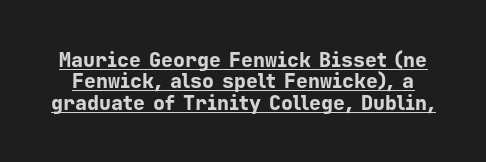
Honestly, the rows look squashed on top of each other. Ascenders rise straight up at ninety degrees. Like a heading marked for emphasis, these lines bear an underscore. The gaps between neighbouring characters are ordinary and unremarkable.
